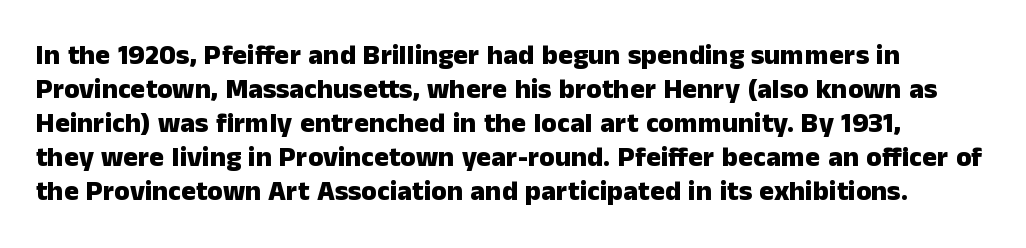
The image shows 28 px heavy sans-serif type, upright; set line spacing 1.21x, normal letter spacing, not underlined; low stroke contrast and a medium x-height.
